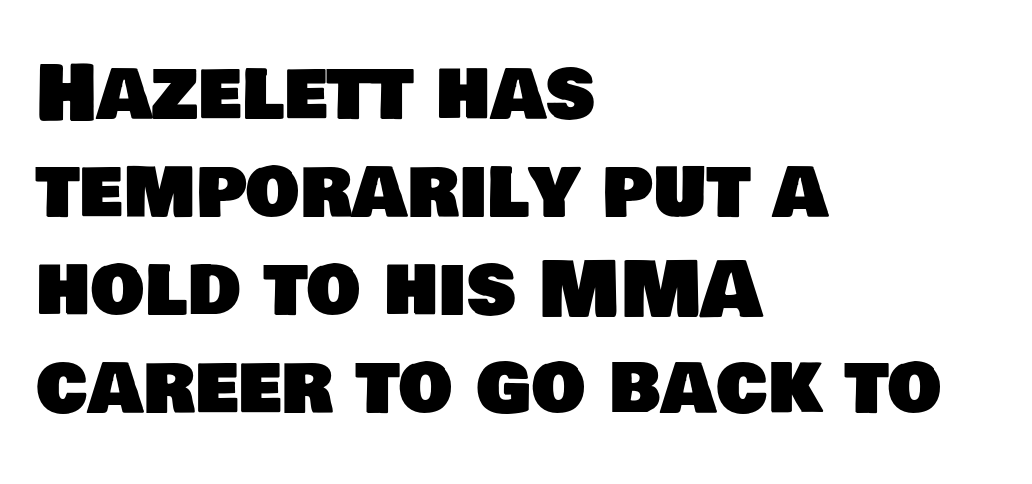
Type style note: lacks serifs. The words here are not underlined. This sample has the flowing, uneven cadence of proportional lettering. The rendering anchors every line to the left-hand side. Students, observe: this is what conventionally led text looks like.
